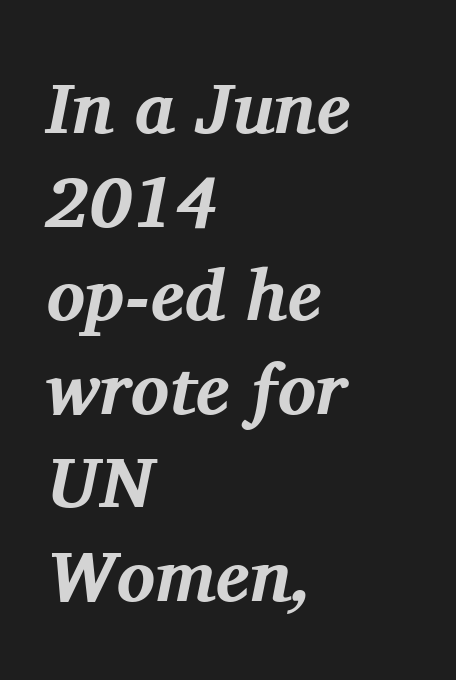
Q: Is the text bold? A: Yes.
Q: Is the text italic (slanted)? A: Yes, it leans right by about 11 degrees.
Q: Is the typeface a serif or a sans-serif typeface? A: Serif.
Q: Is the text underlined? A: No.
Q: How is the paragraph aligned? A: Left-aligned.
Q: Is the spacing between letters normal or unusually wide? A: Normal.
Q: Is the spacing between lines tight, normal or loose? A: Normal.
Q: Width (condensed, normal, or wide)? A: Normal.
Q: Stroke contrast? A: Medium.
Q: x-height? A: Medium.
Q: Monospaced? A: No.
